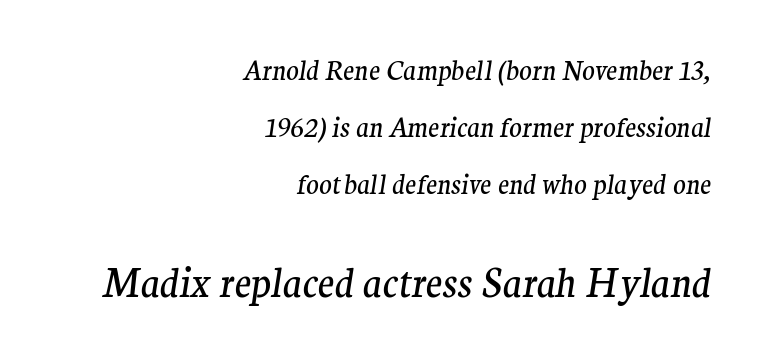
The image shows 39 px regular-weight serif type, italic (leaning right); set right-aligned, loose line spacing (2.2x), normal letter spacing, not underlined; the second (bottom) block is 1.5x larger; medium stroke contrast and a medium x-height.
